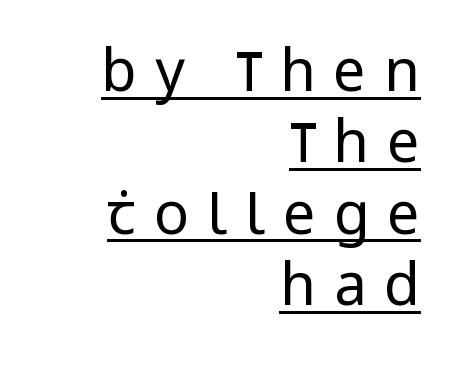
These lines are rendered in a variable-pitch font. The font is comparable to plain body text, perhaps lighter. Every stem runs plumb, perpendicular to the baseline. This rendering employs a face without finishing strokes, i.e., a sans-serif.
